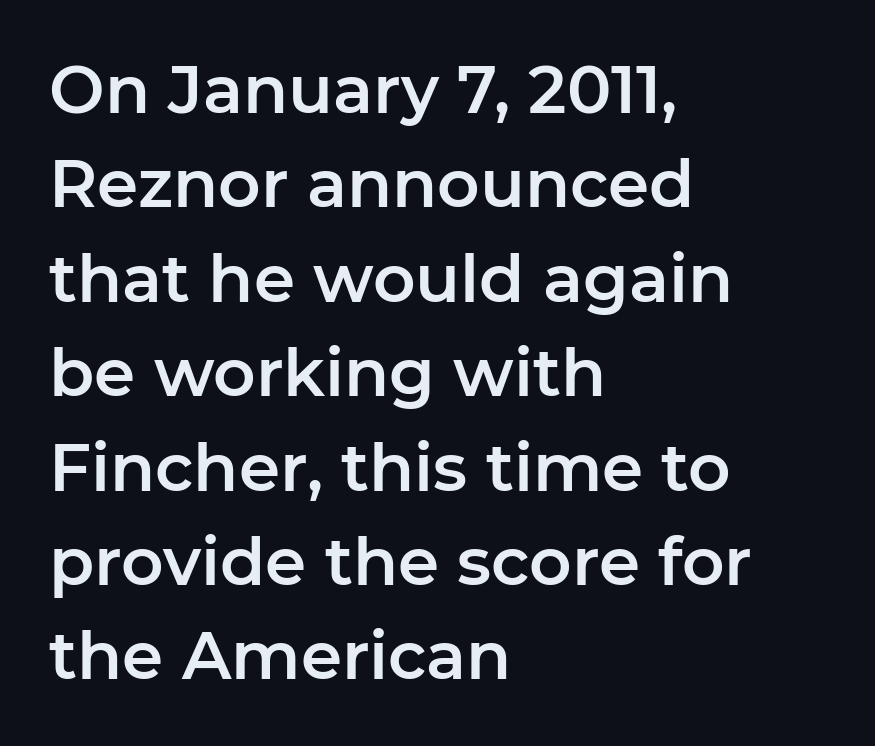
The passage shown is typed in a proportional face where columns would drift. This sample keeps an unexceptional amount of space between lines. It's the straight-up-and-down kind of type. The face used here is rendered with its standard letterfit. Beneath every word, the page is bare.
